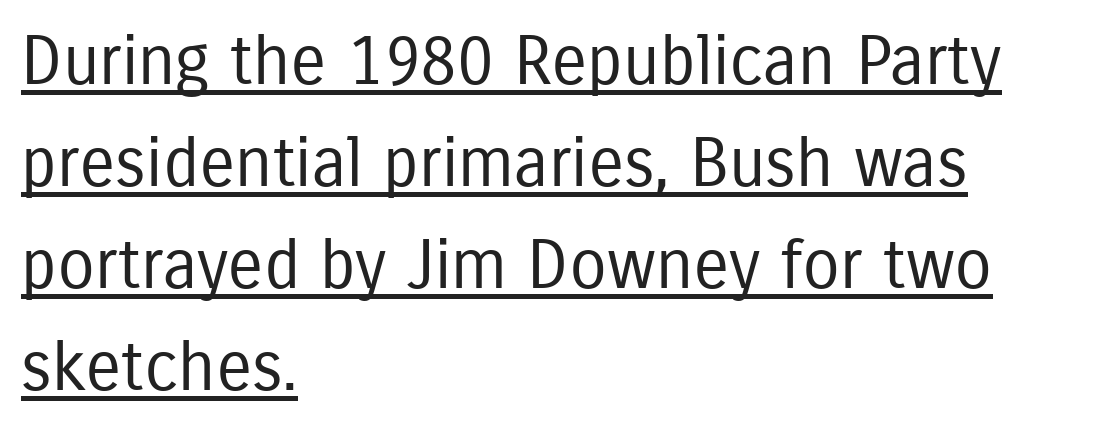
The image shows 68 px regular-weight, condensed sans-serif type, upright; set left-aligned, normal line spacing (1.5x), normal letter spacing, underlined; low stroke contrast and a medium x-height.
